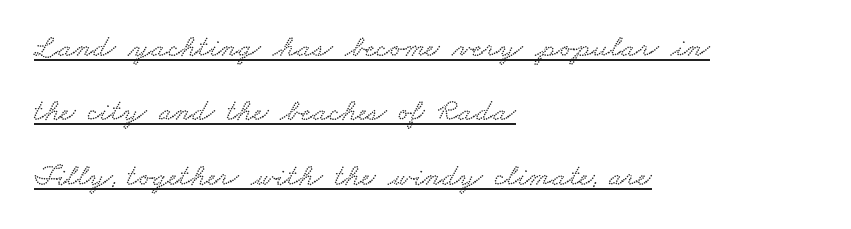
The image shows 31 px wide type; set left-aligned, loose line spacing (2.08x), normal letter spacing, underlined; low stroke contrast and a small x-height.
